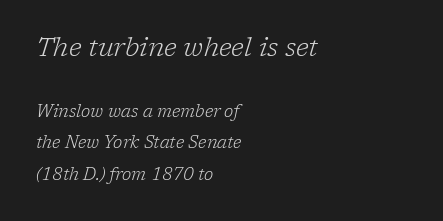
The image shows 26 px text type, italic (leaning right); set left-aligned, line spacing 1.83x, normal letter spacing, not underlined; the first (top) block is 1.53x larger.
